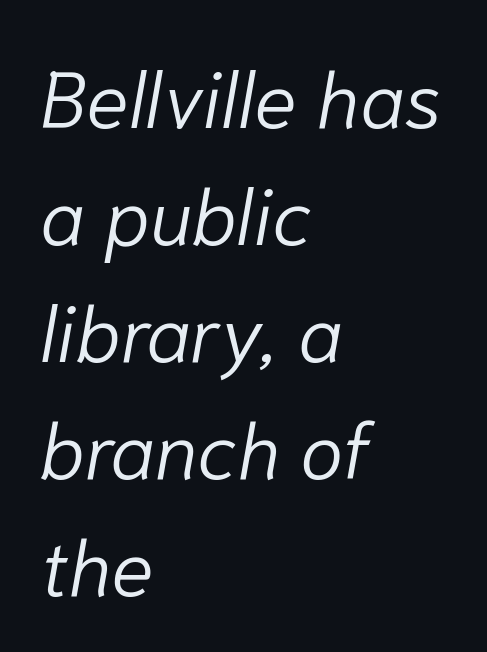
Here the glyphs are tracked normally, forming tight word shapes. The face used here has a pronounced slope to its letters. The specimen omits any rule beneath the text block's lines. The setting favours the left margin, as ordinary paragraphs usually do. The rows are spaced the way most documents space them. Proportional: the letters do not fall into vertical columns.
